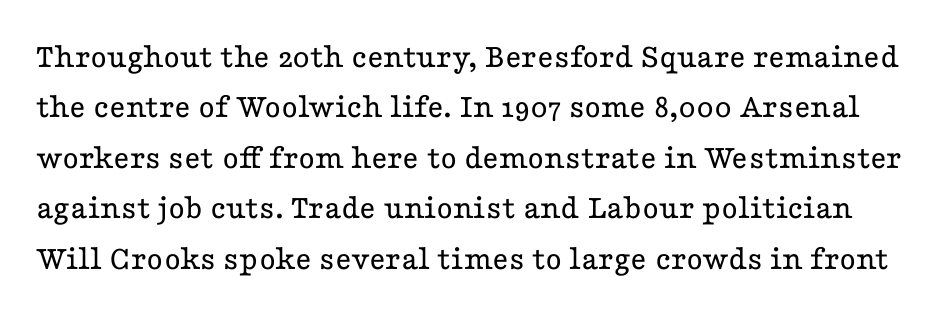
You could not count columns in this text — the font is proportionally spaced. In terms of letterspacing, this is plain default setting. Baseline-to-baseline distance is the conventional proportion of letter height. Nobody drew a line under any word here.
